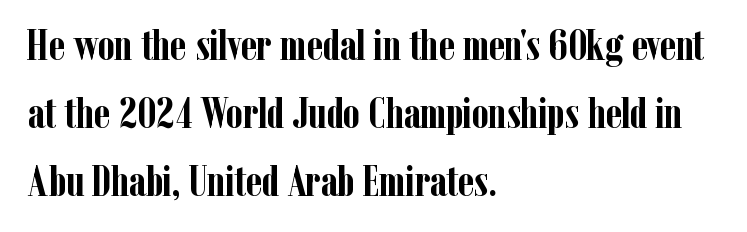
{"serif": "yes", "italic": "no", "bold": "yes", "weight": "semibold", "width": "condensed", "stroke_contrast": "low", "x_height": "medium", "monospaced": "no", "underline": "no", "align": "left", "line_spacing": "normal", "line_spacing_ratio": 1.58, "letter_spacing": "normal", "letter_spacing_em": 0.0, "glyph_px": 43}
